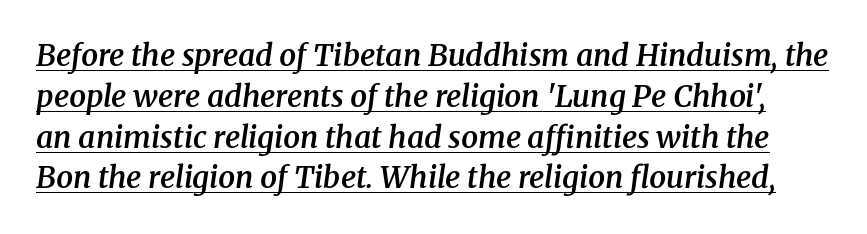
The image shows 30 px semibold serif type, italic (leaning right); set normal line spacing (1.36x), normal letter spacing, underlined; medium stroke contrast and a medium x-height.
